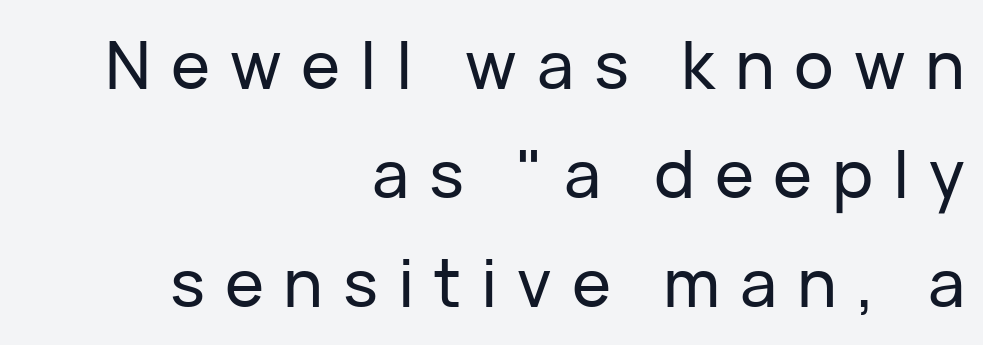
{"serif": "no", "italic": "no", "width": "normal", "stroke_contrast": "low", "x_height": "medium", "monospaced": "no", "underline": "no", "align": "right", "line_spacing": "normal", "line_spacing_ratio": 1.65, "letter_spacing": "wide", "letter_spacing_em": 0.3, "glyph_px": 66}
